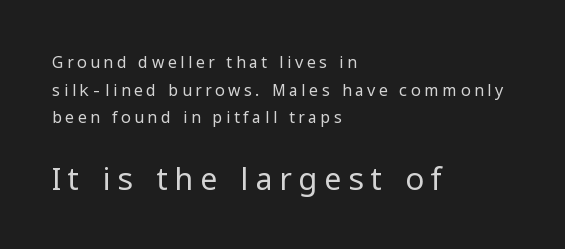
The image shows 31 px regular-weight sans-serif type, upright; set left-aligned, line spacing 1.73x, unusually wide letter spacing (+0.21 em), not underlined; the second (bottom) block is 1.94x larger; low stroke contrast and a medium x-height.
